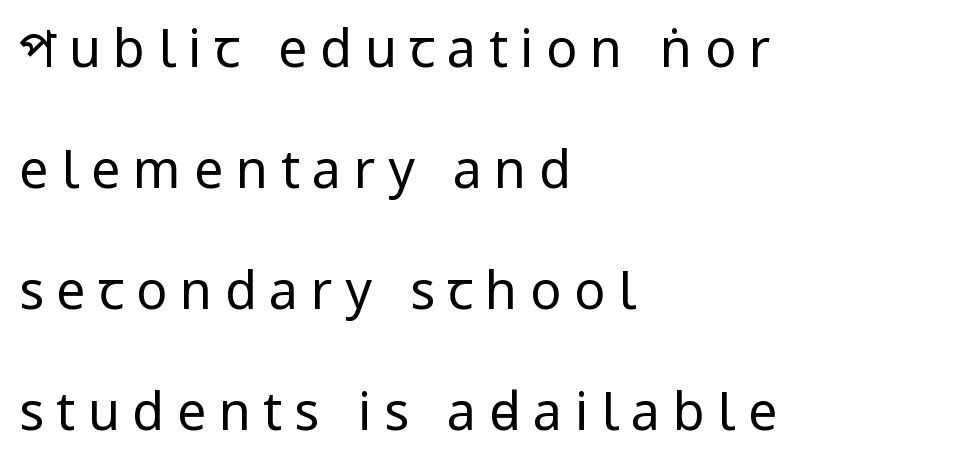
The letters stand straight up with perfectly vertical stems. Whoever set this chose breathing room over compactness in the vertical rhythm. Unbolded letterforms with no extra heft. A classic flush-left, rag-right setting is used for this passage. Nothing sits at the stroke ends, so this counts as sans-serif. Honestly, the letter spacing is so wide it's the main thing you notice.
